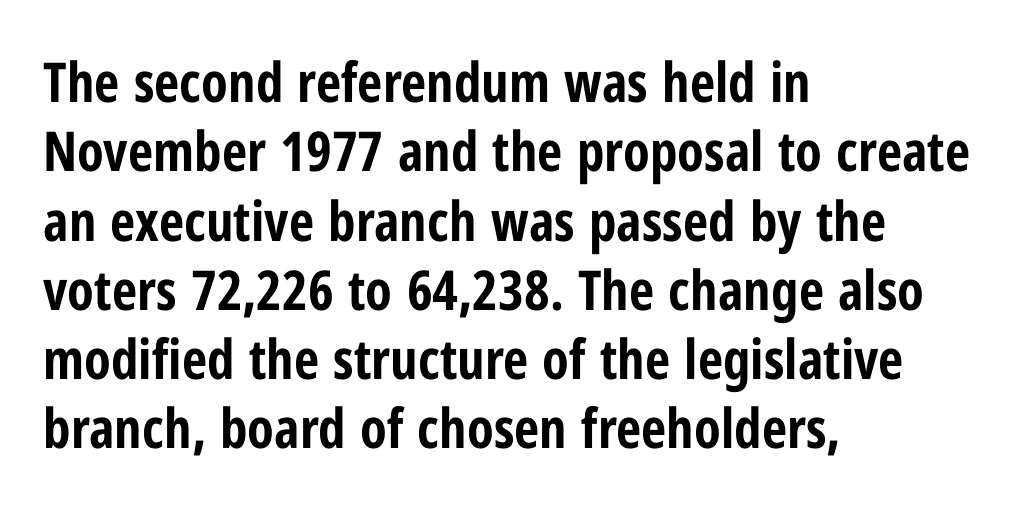
The image shows 55 px bold, condensed sans-serif type, upright; set left-aligned, normal line spacing (1.26x), normal letter spacing, not underlined; low stroke contrast and a medium x-height.
